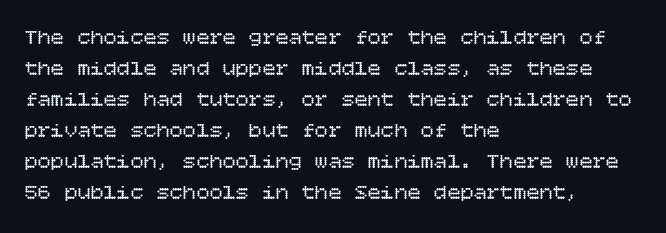
The image shows 22 px text type, upright; set left-aligned, normal line spacing (1.41x), normal letter spacing, not underlined.
